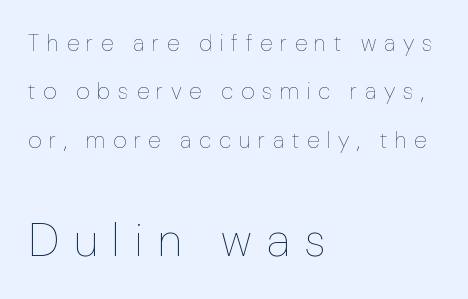
The image shows 46 px thin type, upright; set left-aligned, loose line spacing (2.1x), unusually wide letter spacing (+0.33 em), not underlined; the second (bottom) block is 2.0x larger; low stroke contrast and a medium x-height.
